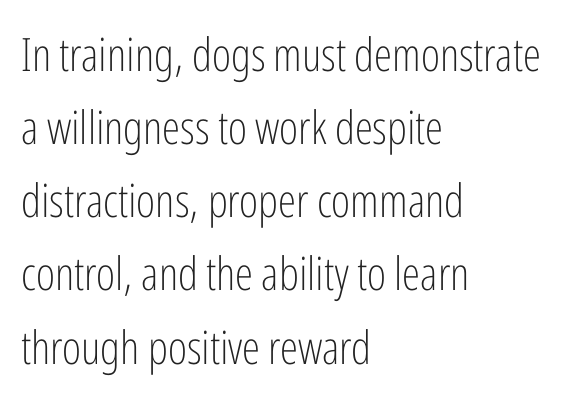
Descenders hang freely into open space. Serif or sans? Sans — the stroke terminals are bare. Varying glyph widths throughout — classic text-font behaviour. Weight: in the light-to-regular range. Italic? Not at all — the glyphs are vertical. Layout note: lines flush left.
